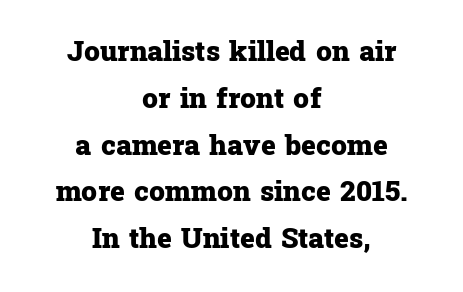
{"serif": "yes", "italic": "no", "bold": "yes", "weight": "heavy", "width": "normal", "stroke_contrast": "low", "x_height": "medium", "monospaced": "no", "underline": "no", "align": "center", "line_spacing": "normal", "line_spacing_ratio": 1.67, "letter_spacing": "normal", "letter_spacing_em": 0.0, "glyph_px": 28}
